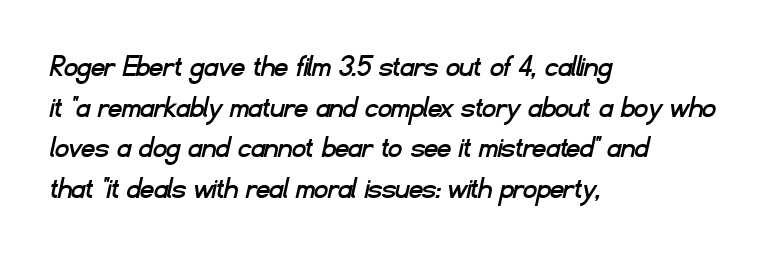
There is no visible air inserted between adjacent glyphs. No word sits above an underline. What kind of face is this? One without serifs — a sans. Is this a fixed-width face? No — the glyphs have proportional, varying widths. Casual observation: everything's shoved over to the left.
